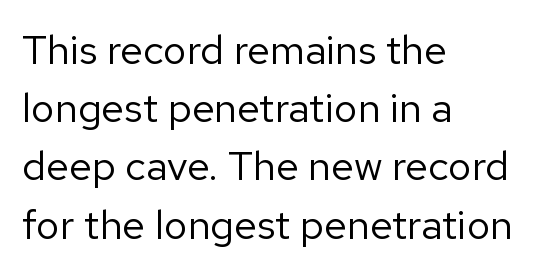
The image shows 41 px regular-weight sans-serif type, upright; set left-aligned, normal line spacing (1.42x), normal letter spacing, not underlined; low stroke contrast and a medium x-height.
